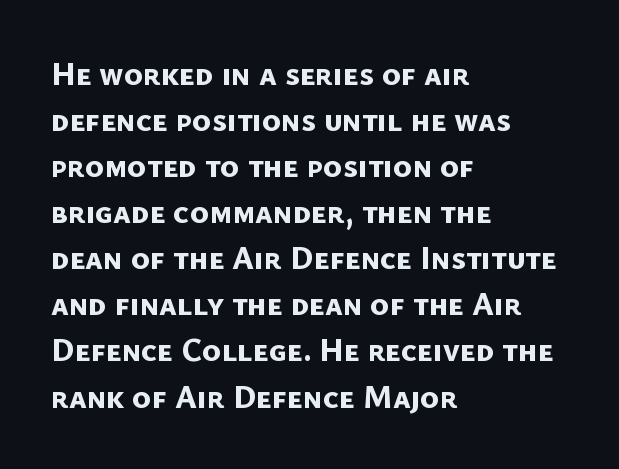
Has an underline been added? It has not. Nope, no serifs anywhere on these letters. Think of a printed novel: that variable character pitch is what you see here. The line texture is even and compact thanks to regular tracking. Whoever set this chose a conventional vertical rhythm.
